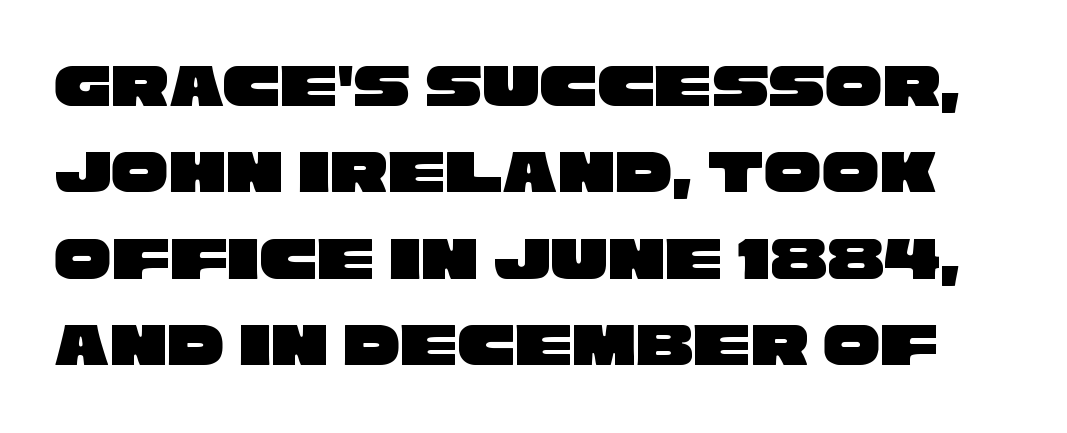
Students, note that the glyphs here touch the page at normal intervals. The rendering uses natural spacing where letterforms have individual widths. The text was rendered using a sans face with plain stroke endings. One glance says typical: line gaps are just what's usual. The gap between lines stays unmarked.
